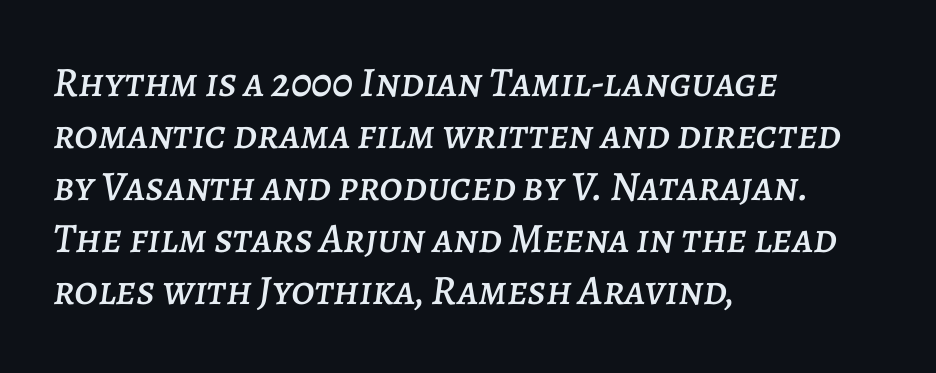
Think of a printed novel: that variable character pitch is what you see here. Each row of text sits above clean, open space. No extra tracking has been applied to these lines. Where is the straight margin? On the left. Is the type slanted? Yes — the strokes lean at a clear angle.
